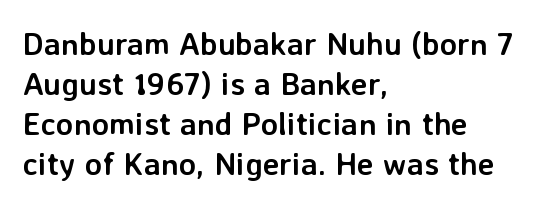
{"serif": "no", "italic": "no", "bold": "yes", "weight": "semibold", "width": "normal", "stroke_contrast": "low", "x_height": "medium", "monospaced": "no", "underline": "no", "align": "left", "line_spacing": "normal", "line_spacing_ratio": 1.25, "letter_spacing": "normal", "letter_spacing_em": 0.0, "glyph_px": 32}
